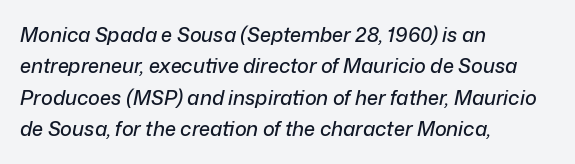
Q: Is the text italic (slanted)? A: Yes, it leans right by about 12 degrees.
Q: Is the text underlined? A: No.
Q: How is the paragraph aligned? A: Left-aligned.
Q: Is the spacing between letters normal or unusually wide? A: Normal.
Q: Is the spacing between lines tight, normal or loose? A: Normal.
